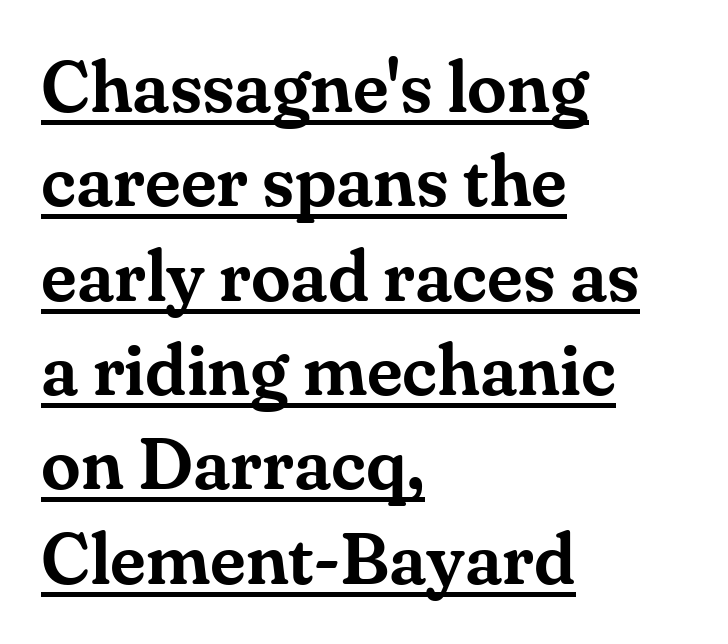
The lettering holds an erect, upright posture throughout. Summary of vertical rhythm: regular, with standard interline spacing. The tracking reads as untouched default to a designer's eye. Left-aligned paragraph, ragged on the right.
